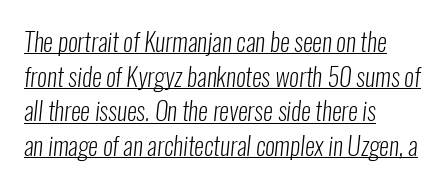
{"bold": "no", "underline": "yes", "align": "left", "line_spacing": "normal", "line_spacing_ratio": 1.39, "letter_spacing": "normal", "letter_spacing_em": 0.0, "glyph_px": 25}
